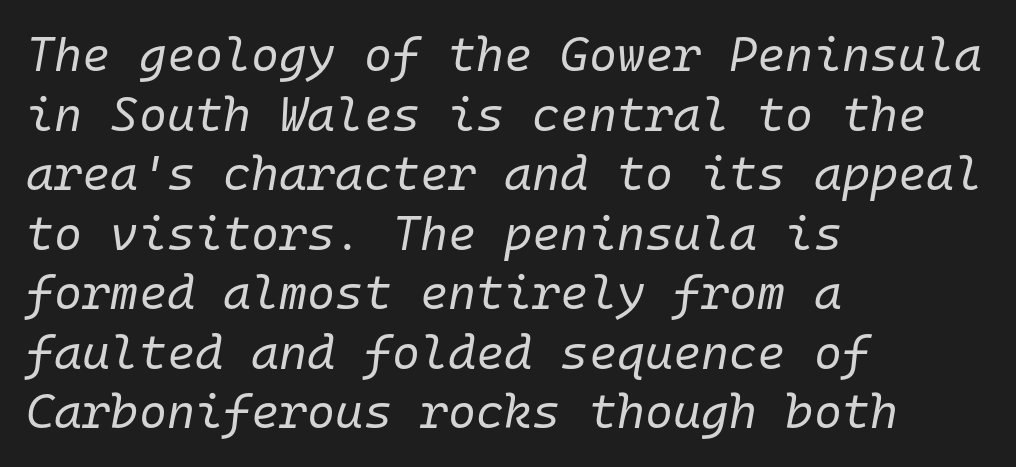
The image shows 48 px regular-weight type, italic (leaning right), monospaced; set left-aligned, line spacing 1.24x, normal letter spacing, not underlined; low stroke contrast and a medium x-height.
